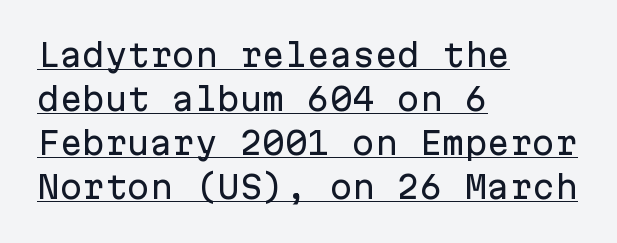
{"serif": "no", "italic": "no", "width": "normal", "stroke_contrast": "low", "x_height": "medium", "monospaced": "yes", "underline": "yes", "align": "left", "line_spacing": "normal", "line_spacing_ratio": 1.47, "letter_spacing": "normal", "letter_spacing_em": 0.0, "glyph_px": 30}
